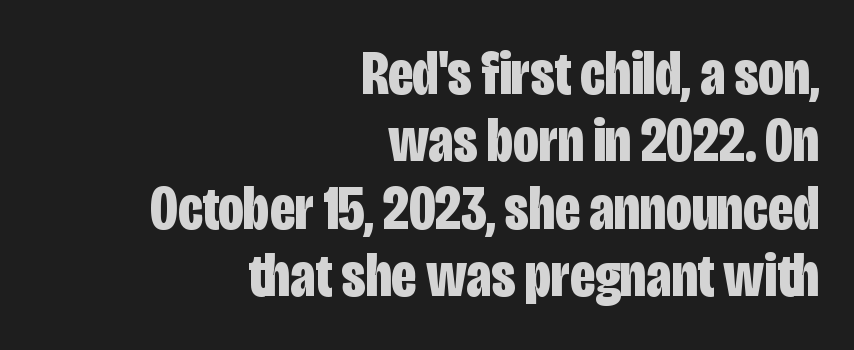
{"serif": "no", "italic": "no", "bold": "yes", "weight": "bold", "width": "condensed", "stroke_contrast": "low", "x_height": "large", "monospaced": "no", "underline": "no", "align": "right", "line_spacing": "tight", "line_spacing_ratio": 1.07, "letter_spacing": "normal", "letter_spacing_em": 0.0, "glyph_px": 63}
